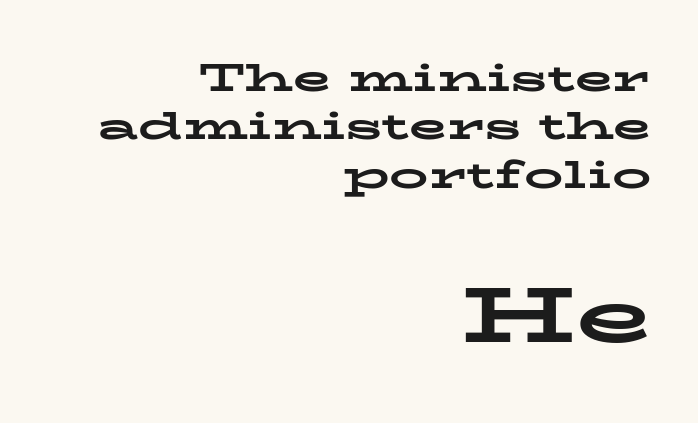
Tall strokes in this sample are plumb rather than angled. The specimen omits any rule beneath the text block's lines. Look at the tracking — it's just the regular setting, nothing added. Is the type bold? Yes — the strokes are clearly thick and heavy. Caption: upper text group reduced, lower text group enlarged.
